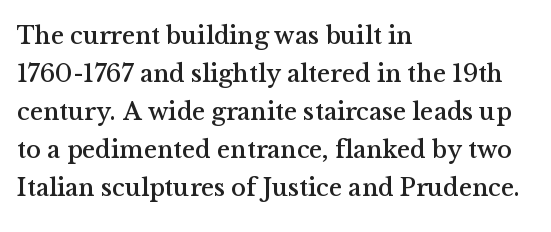
The image shows 25 px text type, upright; set left-aligned, normal line spacing (1.52x), normal letter spacing, not underlined.
